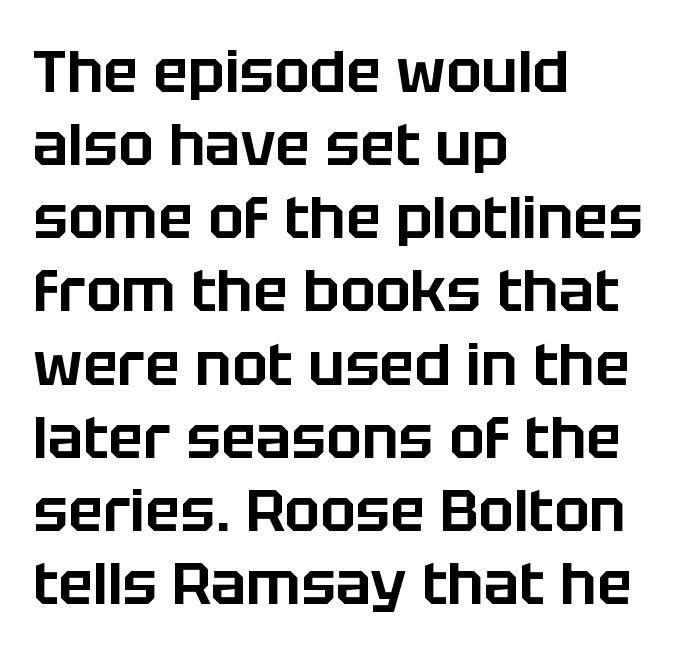
Q: Is the text italic (slanted)? A: No, it is upright.
Q: Is the typeface a serif or a sans-serif typeface? A: Sans-serif.
Q: Is the text underlined? A: No.
Q: How is the paragraph aligned? A: Left-aligned.
Q: Is the spacing between letters normal or unusually wide? A: Normal.
Q: Width (condensed, normal, or wide)? A: Normal.
Q: Stroke contrast? A: Low.
Q: x-height? A: Large.
Q: Monospaced? A: No.
